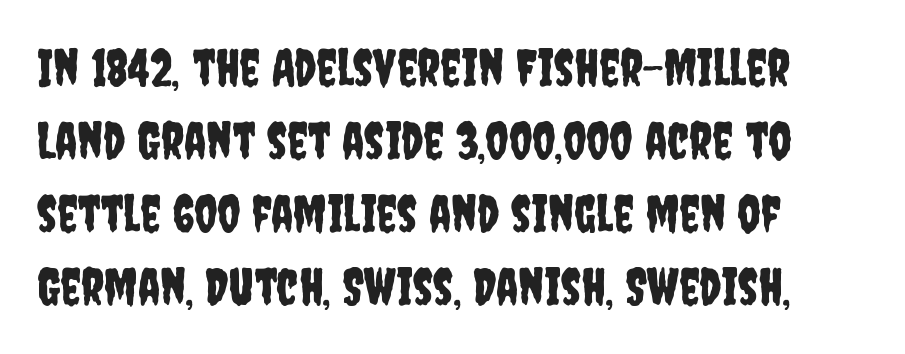
The font family rendered here belongs to the sans-serif group. Line spacing here is normal. Students, note that the glyphs here touch the page at normal intervals. Here the designer chose a conventional face with non-uniform glyph widths.
